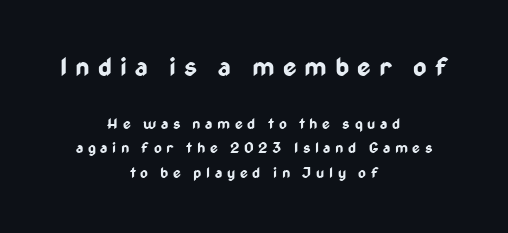
No word sits above an underline. Pretty heavy lettering here — definitely bold. Notice how descenders clear the ascenders below comfortably — that's standard leading. Posture: vertical. What stands out about the letter spacing? Its width — letters are far apart. Bigger letters appear in the top chunk; the bottom chunk is reduced.
